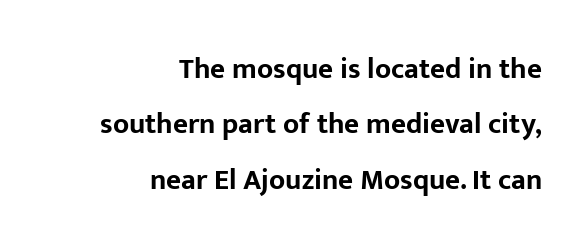
Unlike a traditional serif, this face leaves its strokes unadorned. This is the regular roman posture of the typeface. As a designer I'd log this as weight 700, bold. Notice how the passage keeps a crisp vertical edge on the right only. One glance says open: line gaps are wider than usual.
